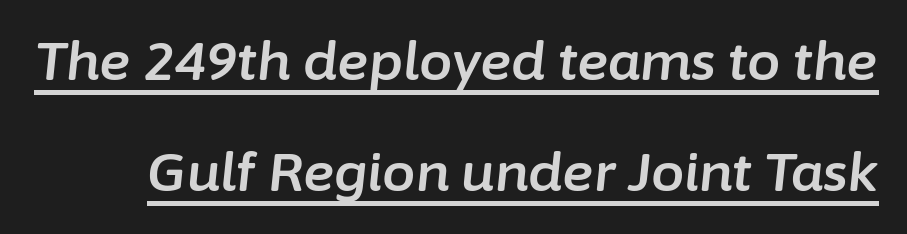
{"italic": "yes", "lean": "right", "slant_degrees": 6, "width": "normal", "stroke_contrast": "low", "x_height": "medium", "monospaced": "no", "underline": "yes", "line_spacing": "loose", "line_spacing_ratio": 2.09, "letter_spacing": "normal", "letter_spacing_em": 0.0, "glyph_px": 53}
